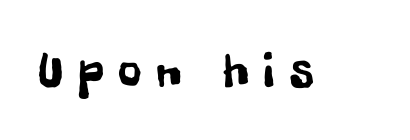
Q: Is the text italic (slanted)? A: No, it is upright.
Q: Is the typeface a serif or a sans-serif typeface? A: Sans-serif.
Q: Is the text underlined? A: No.
Q: Is the spacing between letters normal or unusually wide? A: Unusually wide.
Q: Width (condensed, normal, or wide)? A: Condensed.
Q: Stroke contrast? A: Low.
Q: x-height? A: Medium.
Q: Monospaced? A: No.
